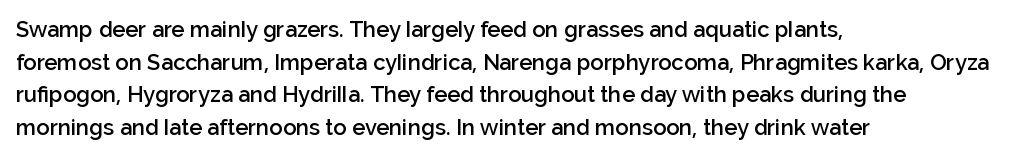
Q: Is the text bold? A: Semi-bold.
Q: Is the text italic (slanted)? A: No, it is upright.
Q: Is the text underlined? A: No.
Q: How is the paragraph aligned? A: Left-aligned.
Q: Is the spacing between letters normal or unusually wide? A: Normal.
Q: Is the spacing between lines tight, normal or loose? A: Normal.
